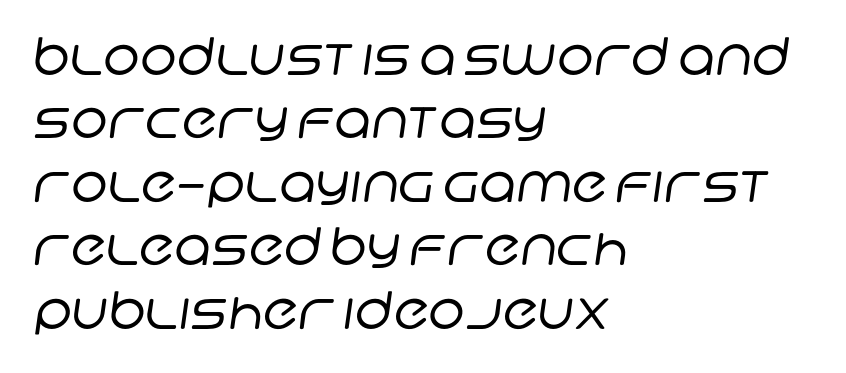
The strip under each line holds only bare page. Proportional: the letters do not fall into vertical columns. This rendering leaves character spacing at its baseline value. Teacher's note: observe the even left margin — that is flush-left alignment. Note: no serifs on the glyphs.
